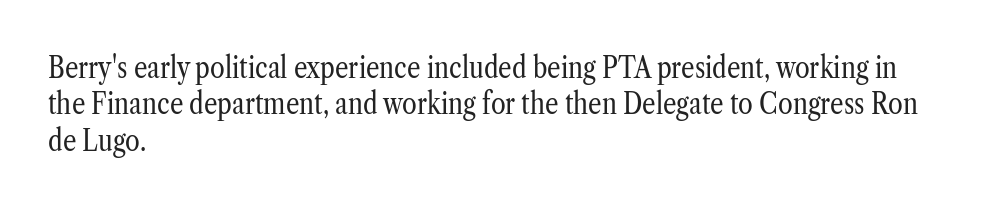
Q: Is the text bold? A: No.
Q: Is the text italic (slanted)? A: No, it is upright.
Q: Is the typeface a serif or a sans-serif typeface? A: Serif.
Q: Is the text underlined? A: No.
Q: How is the paragraph aligned? A: Left-aligned.
Q: Is the spacing between letters normal or unusually wide? A: Normal.
Q: Width (condensed, normal, or wide)? A: Condensed.
Q: Stroke contrast? A: Low.
Q: x-height? A: Medium.
Q: Monospaced? A: No.
